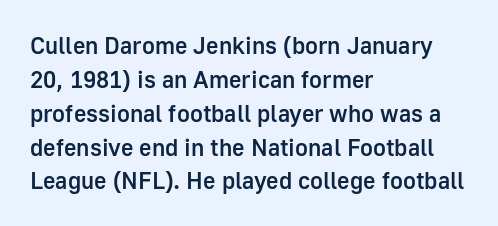
{"italic": "no", "bold": "semi", "underline": "no", "align": "left", "line_spacing": "normal", "line_spacing_ratio": 1.41, "letter_spacing": "normal", "letter_spacing_em": 0.0, "glyph_px": 24}
